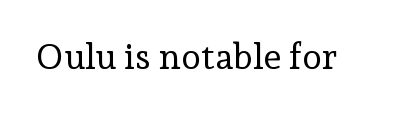
Q: Is the text bold? A: No.
Q: Is the text italic (slanted)? A: No, it is upright.
Q: Is the typeface a serif or a sans-serif typeface? A: Serif.
Q: Is the text underlined? A: No.
Q: Is the spacing between letters normal or unusually wide? A: Normal.
Q: Width (condensed, normal, or wide)? A: Normal.
Q: Stroke contrast? A: Low.
Q: x-height? A: Medium.
Q: Monospaced? A: No.
